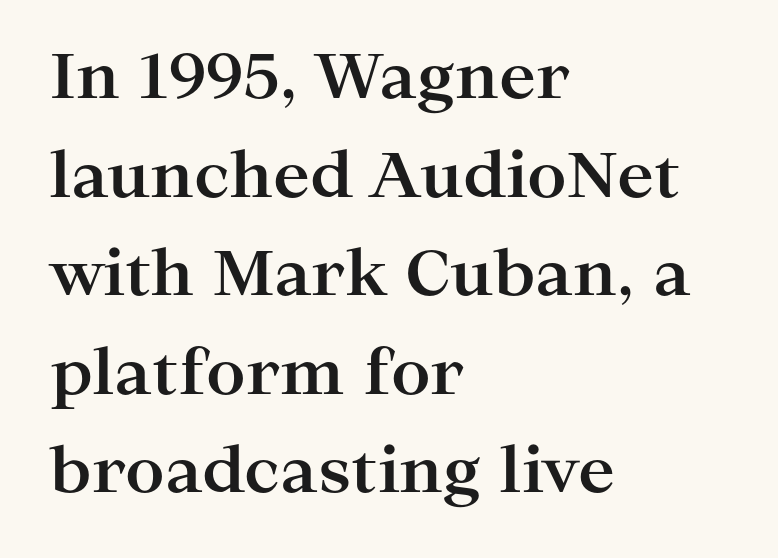
The image shows 62 px bold, wide serif type, upright; set left-aligned, normal line spacing (1.59x), normal letter spacing, not underlined; high stroke contrast and a medium x-height.
